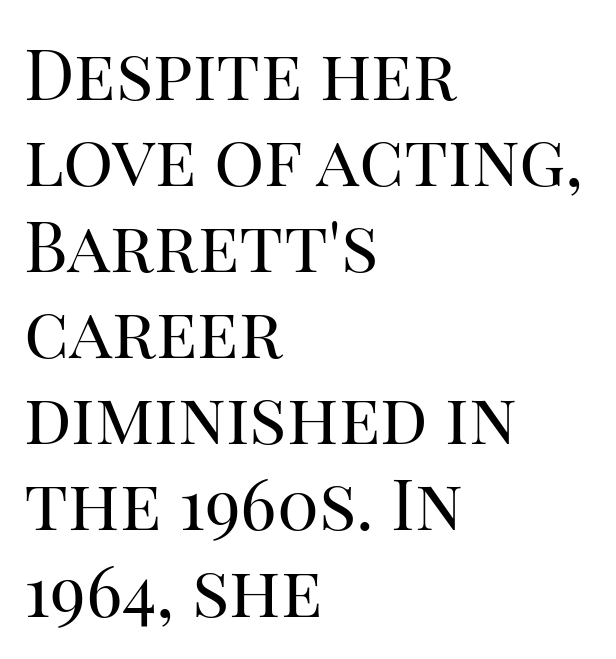
The image shows 70 px regular-weight serif type, upright; set left-aligned, line spacing 1.23x, normal letter spacing, not underlined; high stroke contrast and a large x-height.
